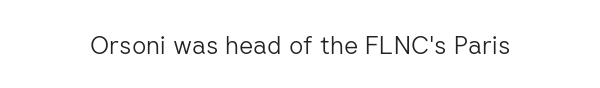
The image shows 25 px text type, upright; set normal letter spacing, not underlined.
